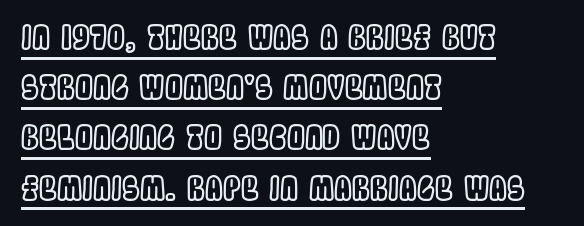
{"italic": "no", "width": "condensed", "x_height": "large", "monospaced": "no", "underline": "yes", "align": "left", "line_spacing": "normal", "line_spacing_ratio": 1.57, "letter_spacing": "normal", "letter_spacing_em": 0.0, "glyph_px": 32}
